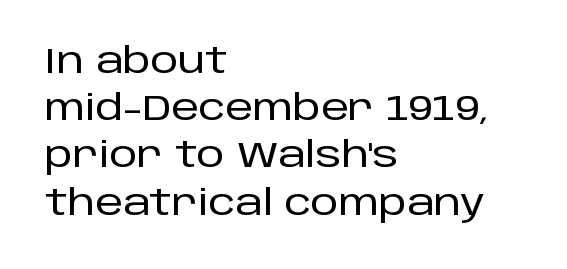
{"serif": "no", "italic": "no", "width": "normal", "stroke_contrast": "low", "x_height": "large", "monospaced": "no", "underline": "no", "align": "left", "line_spacing": "normal", "line_spacing_ratio": 1.35, "letter_spacing": "normal", "letter_spacing_em": 0.0, "glyph_px": 35}
